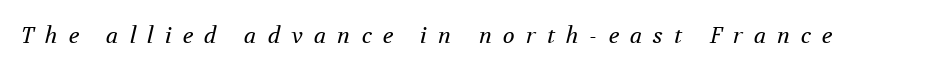
The image shows 22 px text type, italic (leaning right); set unusually wide letter spacing (+0.5 em), not underlined.
